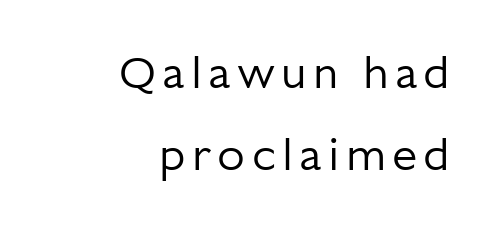
The image shows 45 px regular-weight sans-serif type, upright; set right-aligned, line spacing 1.83x, not underlined; low stroke contrast and a medium x-height.
